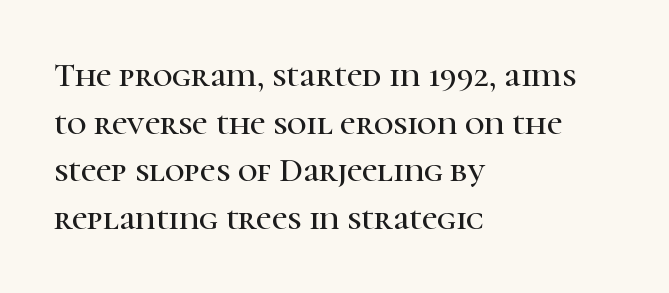
{"serif": "yes", "italic": "no", "width": "normal", "stroke_contrast": "high", "x_height": "medium", "monospaced": "no", "underline": "no", "align": "left", "line_spacing": "normal", "line_spacing_ratio": 1.4, "letter_spacing": "normal", "letter_spacing_em": 0.0, "glyph_px": 34}
